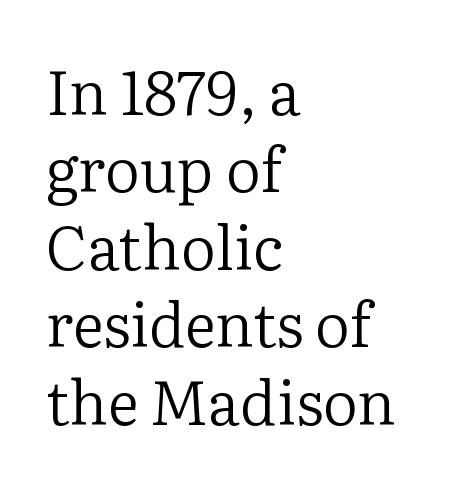
Q: Is the text bold? A: No.
Q: Is the text italic (slanted)? A: No, it is upright.
Q: Is the typeface a serif or a sans-serif typeface? A: Serif.
Q: Is the text underlined? A: No.
Q: How is the paragraph aligned? A: Left-aligned.
Q: Is the spacing between letters normal or unusually wide? A: Normal.
Q: Is the spacing between lines tight, normal or loose? A: Normal.
Q: Width (condensed, normal, or wide)? A: Normal.
Q: Stroke contrast? A: Low.
Q: x-height? A: Medium.
Q: Monospaced? A: No.
